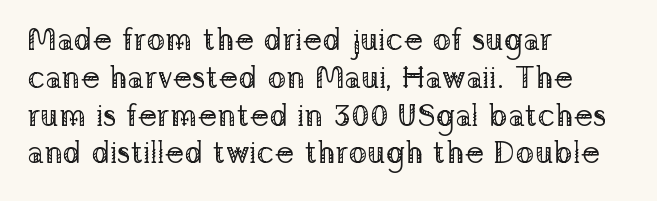
Q: Is the text bold? A: No.
Q: Is the text italic (slanted)? A: No, it is upright.
Q: Is the typeface a serif or a sans-serif typeface? A: Serif.
Q: Is the text underlined? A: No.
Q: How is the paragraph aligned? A: Left-aligned.
Q: Is the spacing between letters normal or unusually wide? A: Normal.
Q: Width (condensed, normal, or wide)? A: Normal.
Q: Stroke contrast? A: Low.
Q: x-height? A: Medium.
Q: Monospaced? A: No.
